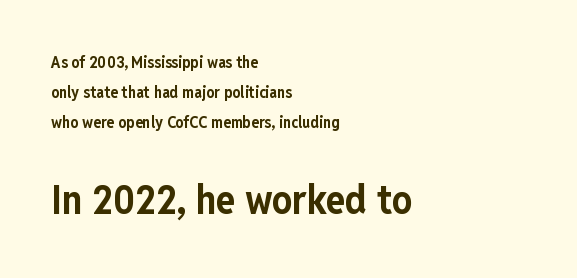
Q: Is the text bold? A: Yes.
Q: Is the text italic (slanted)? A: No, it is upright.
Q: Is the typeface a serif or a sans-serif typeface? A: Sans-serif.
Q: Is the text underlined? A: No.
Q: How is the paragraph aligned? A: Left-aligned.
Q: Is the spacing between letters normal or unusually wide? A: Normal.
Q: Which block of text is set in a larger size, the first (top) or the second (bottom)? A: The second (bottom) one.
Q: Width (condensed, normal, or wide)? A: Condensed.
Q: Stroke contrast? A: Low.
Q: x-height? A: Medium.
Q: Monospaced? A: No.
